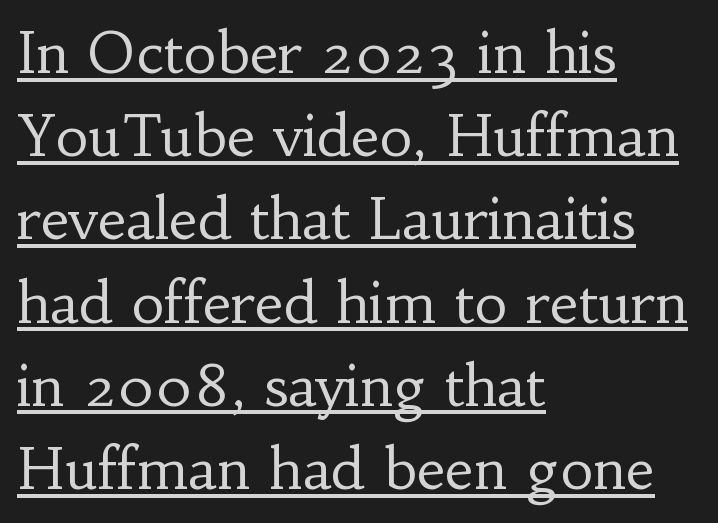
The glyphs are accompanied by a horizontal stroke just below them. The paragraph has a hard left edge and a soft right edge. A serif font was chosen for this passage. On a weight scale, this lands at 450 or below. This sample uses plain, unmodified letter spacing. The leading is moderate, giving the passage an even texture.
